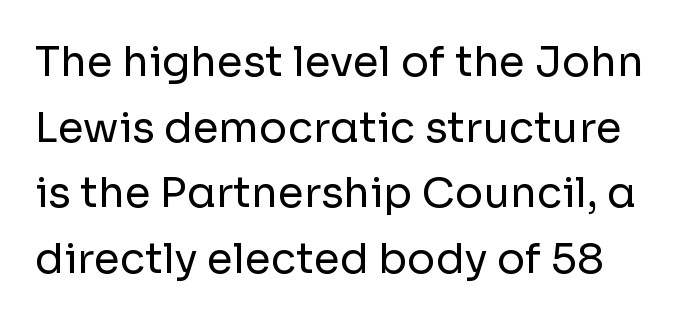
The image shows 42 px regular-weight sans-serif type, upright; set normal line spacing (1.56x), normal letter spacing, not underlined; low stroke contrast and a medium x-height.
